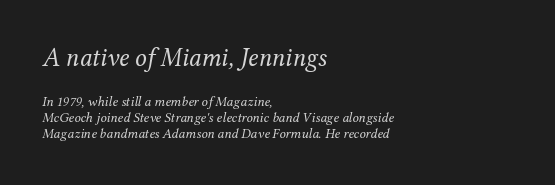
{"italic": "yes", "lean": "right", "slant_degrees": 12, "bold": "no", "underline": "no", "align": "left", "line_spacing_ratio": 1.16, "letter_spacing": "normal", "letter_spacing_em": 0.0, "larger_block": "first", "size_ratio": 1.86, "glyph_px": 26}
